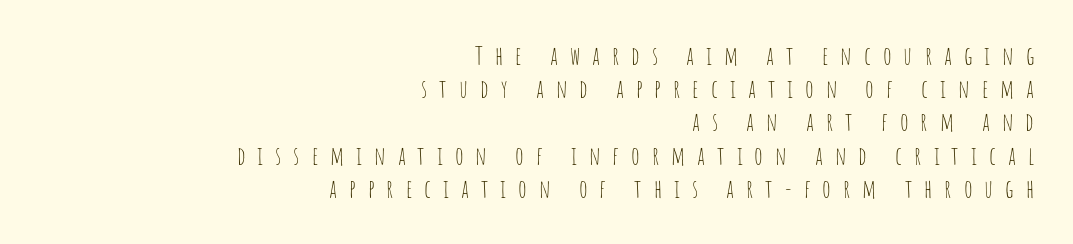
A quiet, ordinary-to-light weight characterises the typeface. Observe the wide spacing: letters keep a clear distance from each other. Only glyphs here, with clear space below each row. In CSS terms this would be text-align: right.
